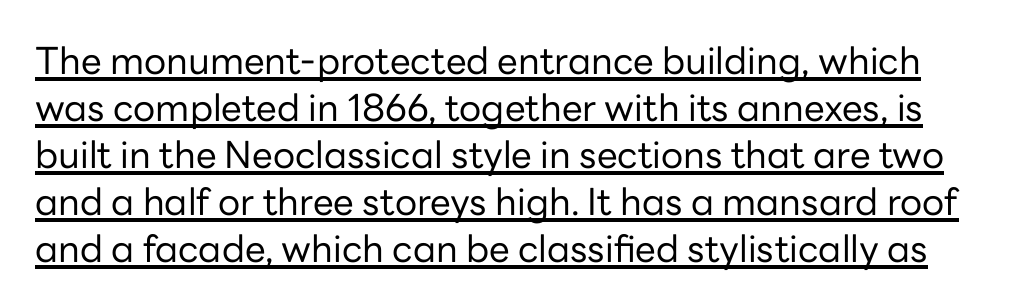
The image shows 37 px regular-weight sans-serif type, upright; set normal line spacing (1.27x), normal letter spacing, underlined; low stroke contrast and a medium x-height.
